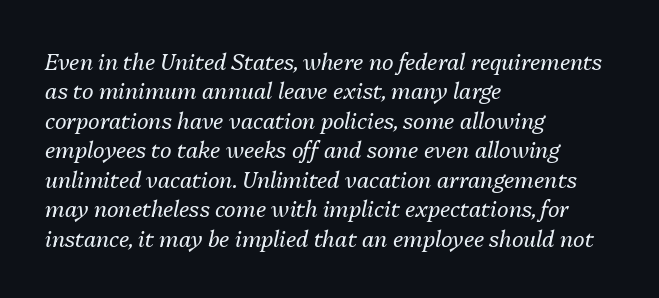
{"italic": "yes", "lean": "right", "slant_degrees": 13, "bold": "no", "underline": "no", "align": "left", "line_spacing": "normal", "line_spacing_ratio": 1.34, "letter_spacing": "normal", "letter_spacing_em": 0.0, "glyph_px": 22}
